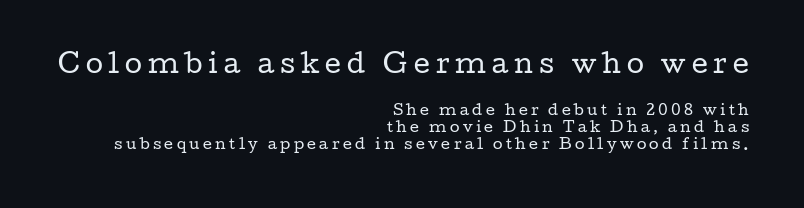
{"italic": "no", "bold": "no", "underline": "no", "align": "right", "line_spacing_ratio": 1.18, "letter_spacing": "wide", "letter_spacing_em": 0.24, "larger_block": "first", "size_ratio": 1.79, "glyph_px": 25}
